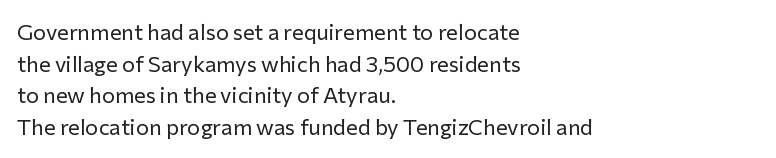
Q: Is the text bold? A: No.
Q: Is the text italic (slanted)? A: No, it is upright.
Q: Is the text underlined? A: No.
Q: How is the paragraph aligned? A: Left-aligned.
Q: Is the spacing between letters normal or unusually wide? A: Normal.
Q: Is the spacing between lines tight, normal or loose? A: Normal.
